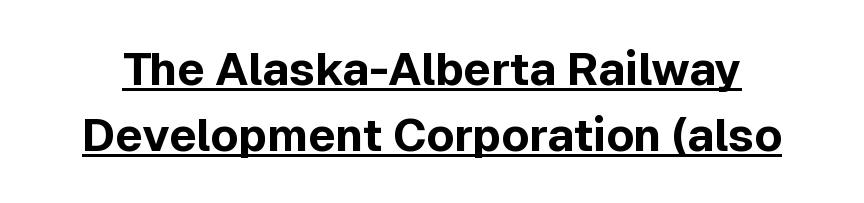
The image shows 46 px bold sans-serif type, upright; set normal line spacing (1.43x), normal letter spacing, underlined; a medium x-height.
